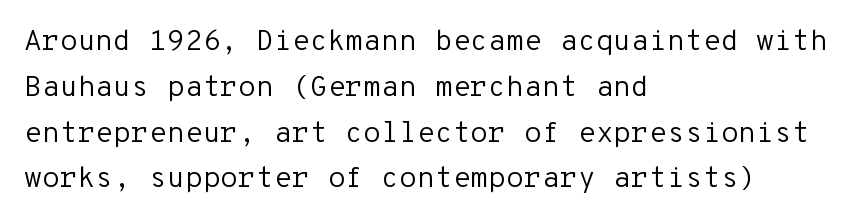
The image shows 29 px regular-weight sans-serif type, upright, monospaced; set left-aligned, normal line spacing (1.58x), normal letter spacing, not underlined; low stroke contrast and a medium x-height.
